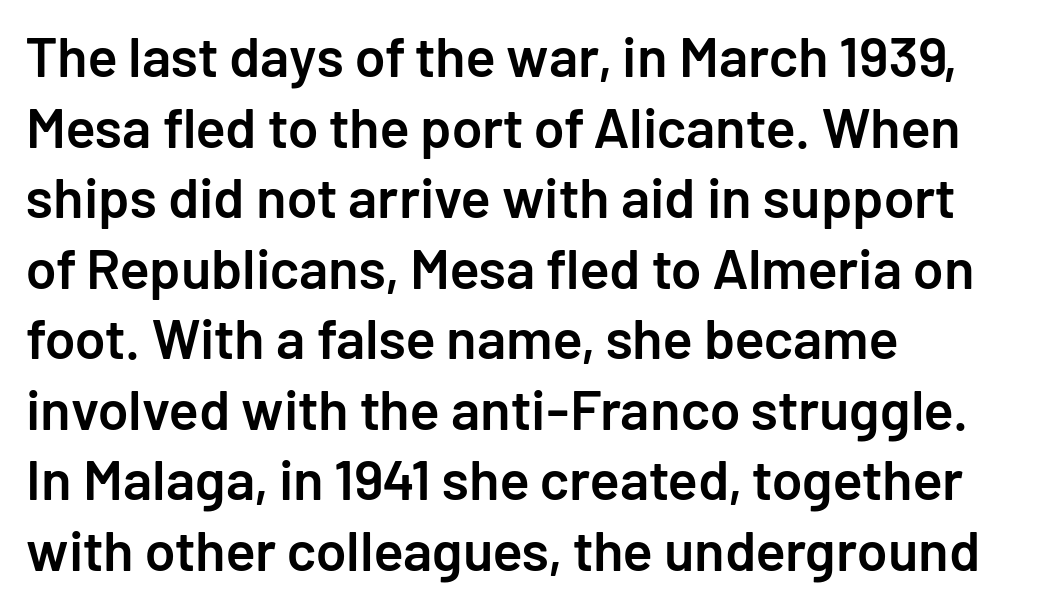
The image shows 56 px semibold sans-serif type, upright; set left-aligned, normal line spacing (1.26x), normal letter spacing, not underlined; low stroke contrast and a medium x-height.
